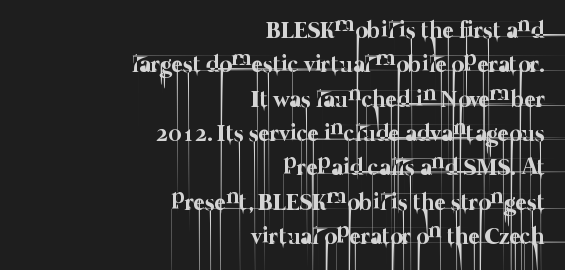
The image shows 24 px text type; set right-aligned, normal line spacing (1.43x), normal letter spacing, not underlined.
